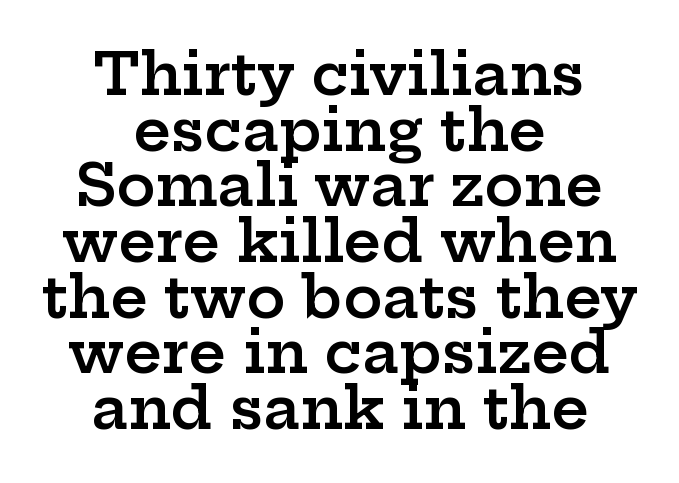
The image shows 58 px semibold, wide serif type, upright; set centered, tight line spacing (0.96x), normal letter spacing, not underlined; low stroke contrast and a medium x-height.
